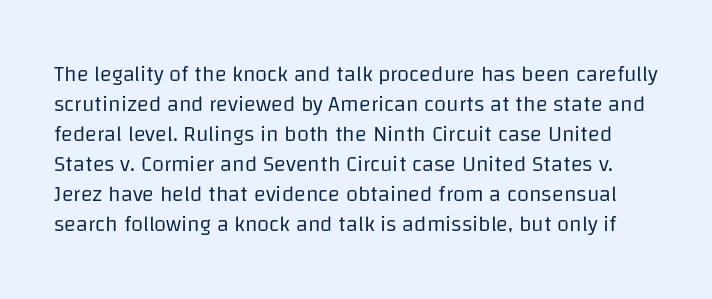
The image shows 22 px text type, upright; set normal line spacing (1.36x), normal letter spacing, not underlined.
